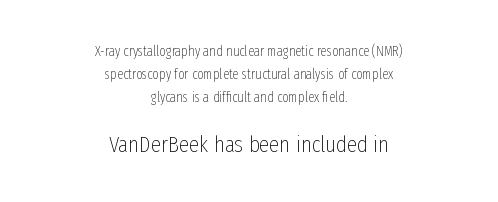
Default kerning and tracking; the words read as compact shapes. A typesetter would mark this as roman, not italic. Block two is the big one; block one sits smaller above it. This rendering features lettering with no underline.
